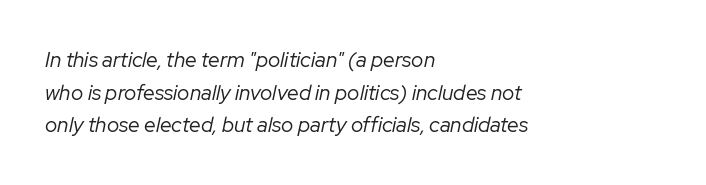
Q: Is the text bold? A: No.
Q: Is the text italic (slanted)? A: Yes, it leans right by about 12 degrees.
Q: Is the text underlined? A: No.
Q: How is the paragraph aligned? A: Left-aligned.
Q: Is the spacing between letters normal or unusually wide? A: Normal.
Q: Is the spacing between lines tight, normal or loose? A: Normal.
